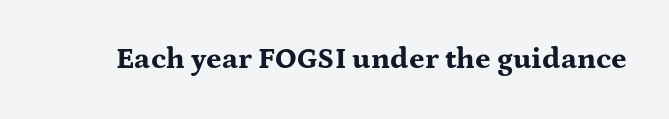
{"serif": "yes", "italic": "no", "bold": "yes", "weight": "bold", "width": "wide", "stroke_contrast": "medium", "x_height": "medium", "monospaced": "no", "underline": "no", "letter_spacing": "normal", "letter_spacing_em": 0.0, "glyph_px": 30}
